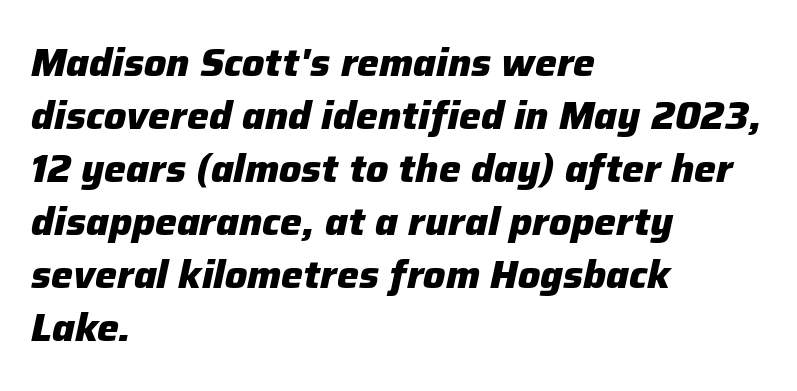
The image shows 39 px heavy type, italic (leaning right); set left-aligned, normal line spacing (1.36x), normal letter spacing, not underlined; low stroke contrast and a medium x-height.
